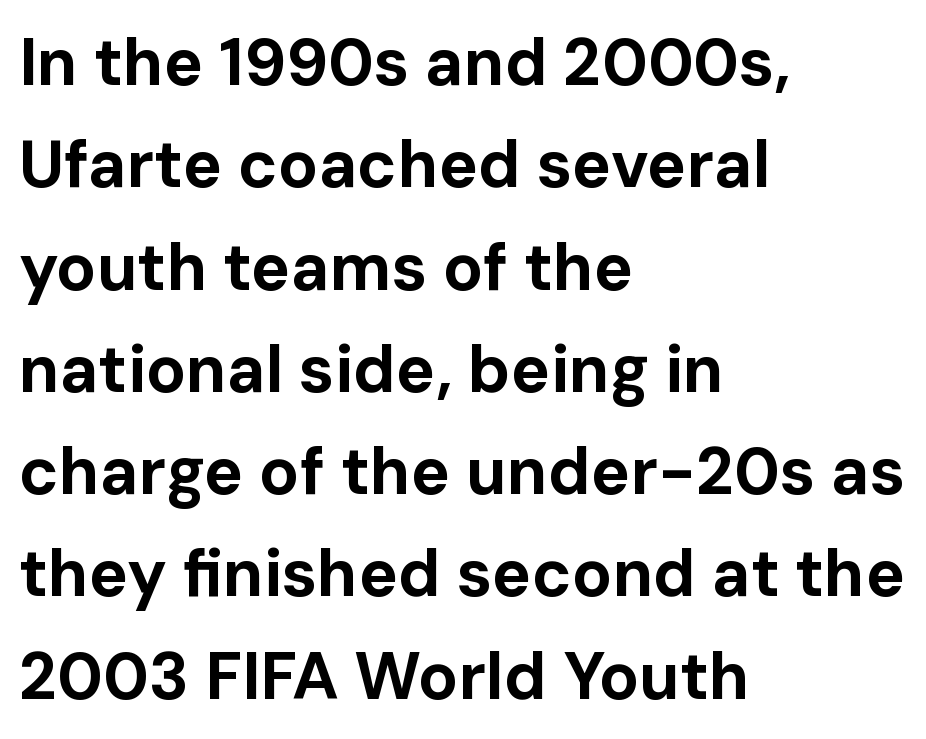
{"serif": "no", "italic": "no", "bold": "yes", "weight": "bold", "width": "normal", "stroke_contrast": "low", "x_height": "medium", "monospaced": "no", "underline": "no", "align": "left", "line_spacing": "normal", "line_spacing_ratio": 1.55, "letter_spacing": "normal", "letter_spacing_em": 0.0, "glyph_px": 66}
